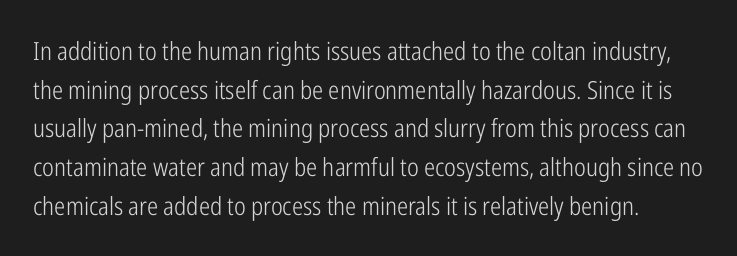
Q: Is the text bold? A: No.
Q: Is the text italic (slanted)? A: No, it is upright.
Q: Is the text underlined? A: No.
Q: Is the spacing between letters normal or unusually wide? A: Normal.
Q: Is the spacing between lines tight, normal or loose? A: Normal.
